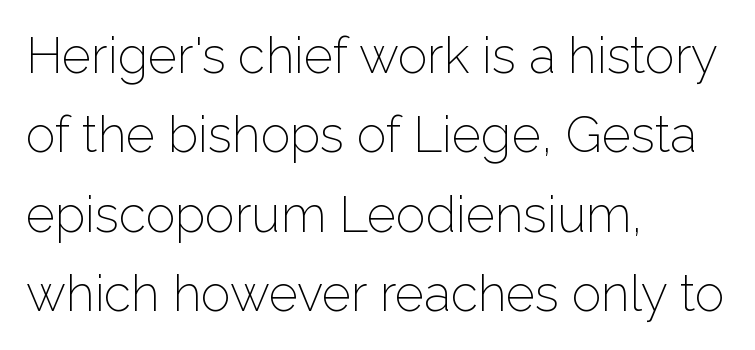
The image shows 50 px light sans-serif type, upright; set left-aligned, normal line spacing (1.59x), normal letter spacing, not underlined; low stroke contrast and a medium x-height.
